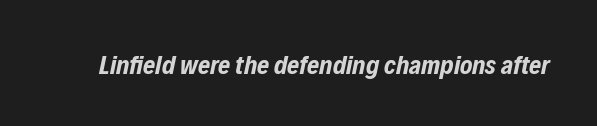
Q: Is the text bold? A: Yes.
Q: Is the text italic (slanted)? A: Yes, it leans right by about 12 degrees.
Q: Is the text underlined? A: No.
Q: Is the spacing between letters normal or unusually wide? A: Normal.
